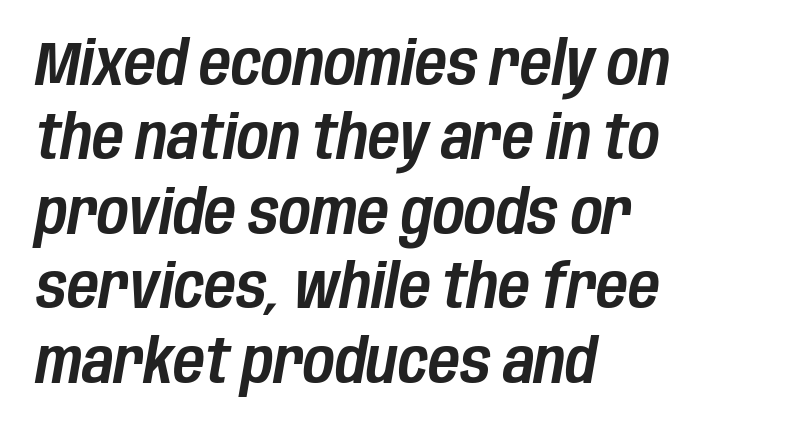
The image shows 61 px condensed type, italic (leaning right); set left-aligned, line spacing 1.22x, normal letter spacing, not underlined; low stroke contrast and a large x-height.
